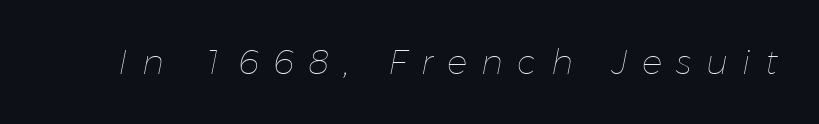
The image shows 34 px thin type, italic (leaning right); set unusually wide letter spacing (+0.42 em), not underlined; low stroke contrast and a medium x-height.
